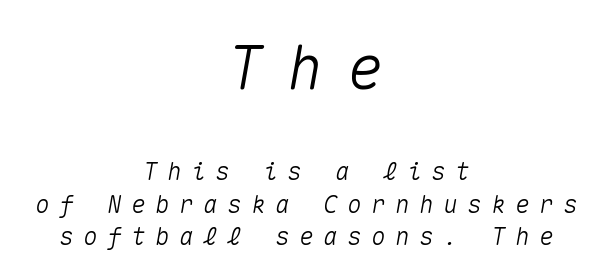
Typesetter's note — upper block bumped up in size, lower block left smaller. The passage shown stacks its lines at a standard gap. These lines have a slow, spaced-out rhythm from letter to letter. Honestly, there is no underline to notice here at all.
